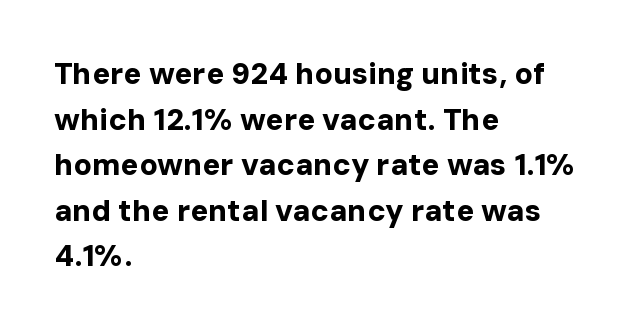
The image shows 30 px bold sans-serif type, upright; set left-aligned, normal line spacing (1.52x), normal letter spacing, not underlined; low stroke contrast and a medium x-height.
